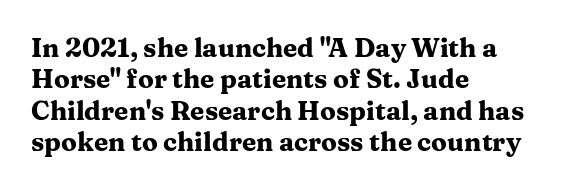
Posture: straight, roman, zero tilt. A student would call this left alignment; a typographer would say flush left, rag right. Rule under the text: the space is simply empty. Between one letter and the next there's only the usual sliver of space. Plenty of ink on the page — the face is bold.
